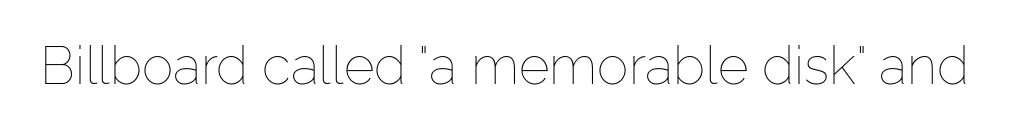
{"italic": "no", "bold": "no", "weight": "thin", "width": "normal", "stroke_contrast": "low", "x_height": "medium", "monospaced": "no", "underline": "no", "letter_spacing": "normal", "letter_spacing_em": 0.0, "glyph_px": 53}
